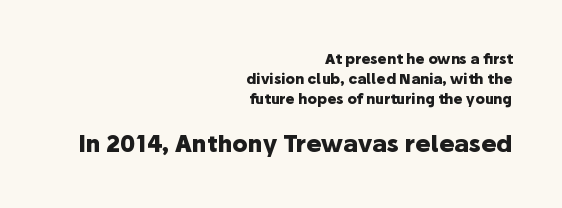
These lines are set flush right with a ragged left edge. Reading top to bottom, the characters get bigger at the block break. Plain, unruled lines of type. Standard letterfit; no display-style spreading of the glyphs. Typesetter's note: full bold, strokes at maximum text heaviness. A typesetter would call this leading conventional body-copy spacing.
